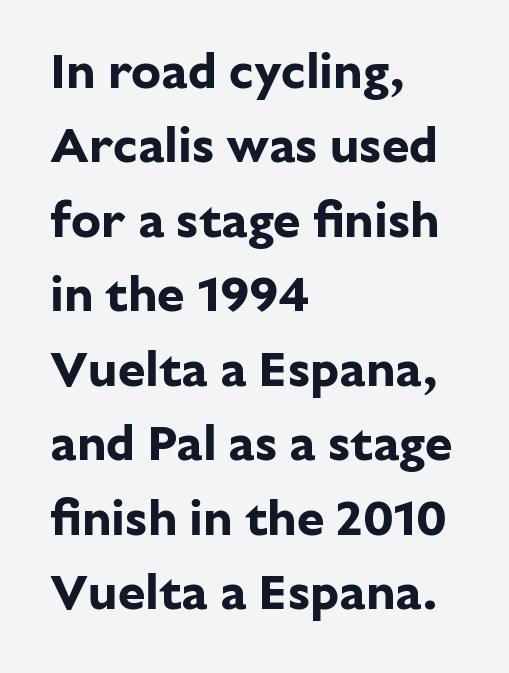
Q: Is the text bold? A: Yes.
Q: Is the text italic (slanted)? A: No, it is upright.
Q: Is the typeface a serif or a sans-serif typeface? A: Sans-serif.
Q: Is the text underlined? A: No.
Q: How is the paragraph aligned? A: Left-aligned.
Q: Is the spacing between letters normal or unusually wide? A: Normal.
Q: Is the spacing between lines tight, normal or loose? A: Normal.
Q: Width (condensed, normal, or wide)? A: Normal.
Q: Stroke contrast? A: Low.
Q: x-height? A: Medium.
Q: Monospaced? A: No.
